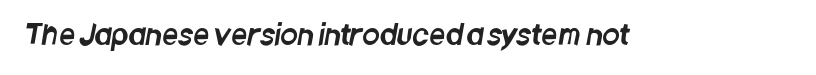
Q: Is the typeface a serif or a sans-serif typeface? A: Sans-serif.
Q: Is the text underlined? A: No.
Q: Is the spacing between letters normal or unusually wide? A: Normal.
Q: Width (condensed, normal, or wide)? A: Condensed.
Q: Stroke contrast? A: Low.
Q: x-height? A: Large.
Q: Monospaced? A: No.
